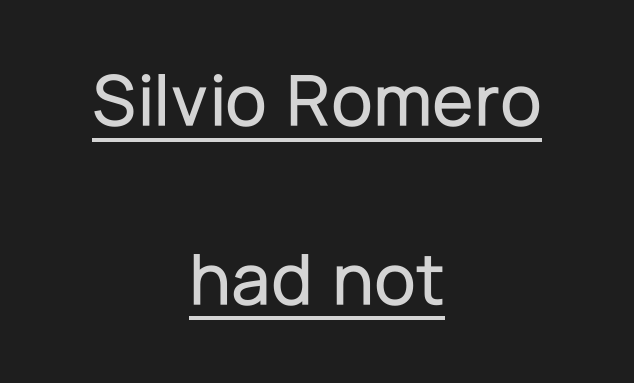
Q: Is the text italic (slanted)? A: No, it is upright.
Q: Is the typeface a serif or a sans-serif typeface? A: Sans-serif.
Q: Is the text underlined? A: Yes.
Q: How is the paragraph aligned? A: Centered.
Q: Is the spacing between letters normal or unusually wide? A: Normal.
Q: Is the spacing between lines tight, normal or loose? A: Loose.
Q: Width (condensed, normal, or wide)? A: Normal.
Q: Stroke contrast? A: Low.
Q: x-height? A: Medium.
Q: Monospaced? A: No.
